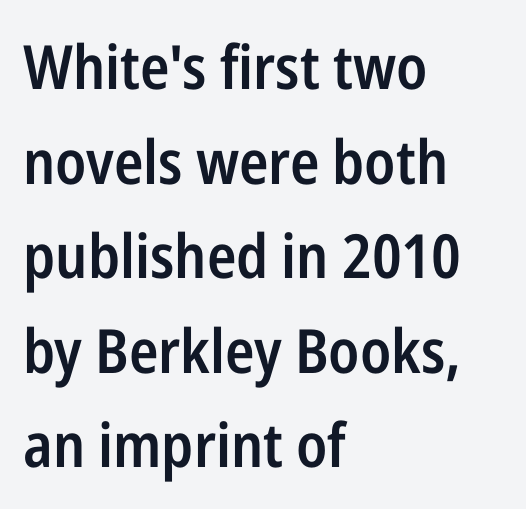
Successive baselines arrive at the customary interval. These lines are rendered in a variable-pitch font. Classification — sans serif. Underline: absent.
